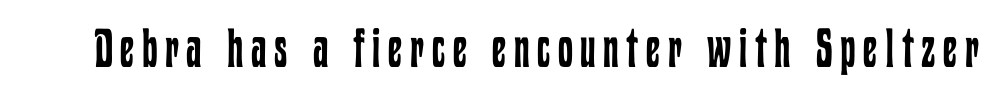
{"italic": "no", "bold": "no", "weight": "regular", "width": "condensed", "stroke_contrast": "low", "x_height": "medium", "monospaced": "no", "underline": "no", "glyph_px": 54}
